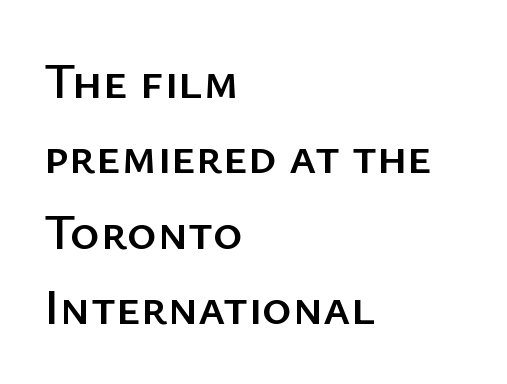
The image shows 51 px sans-serif type, upright; set left-aligned, normal line spacing (1.48x), normal letter spacing, not underlined; low stroke contrast and a medium x-height.
